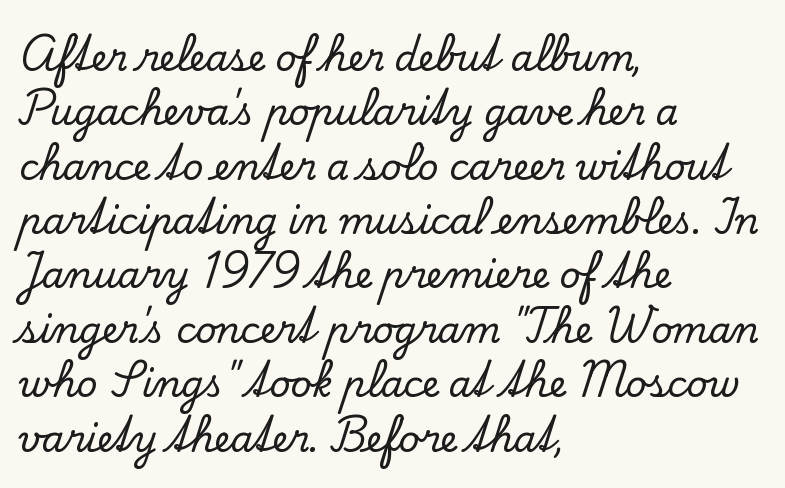
The image shows 36 px serif type; set left-aligned, normal line spacing (1.51x), normal letter spacing, not underlined; low stroke contrast and a small x-height.
